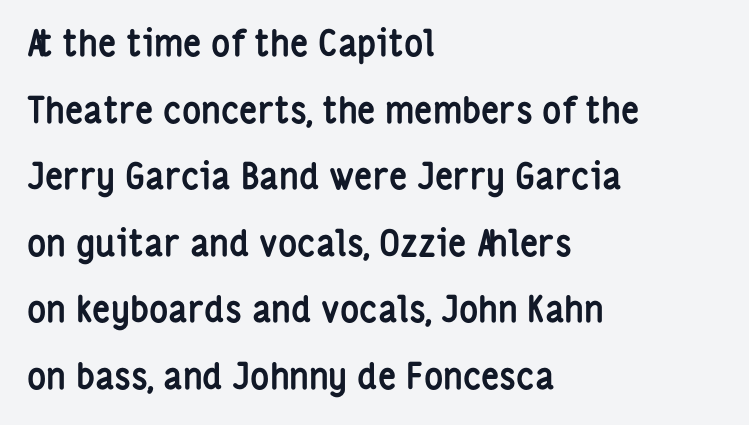
These lines stack with their left ends in a neat column. The letters are bold, with thick, heavy strokes. The face used here is proportionally spaced, like ordinary book or web type. The letterforms sit shoulder to shoulder at normal distance.
